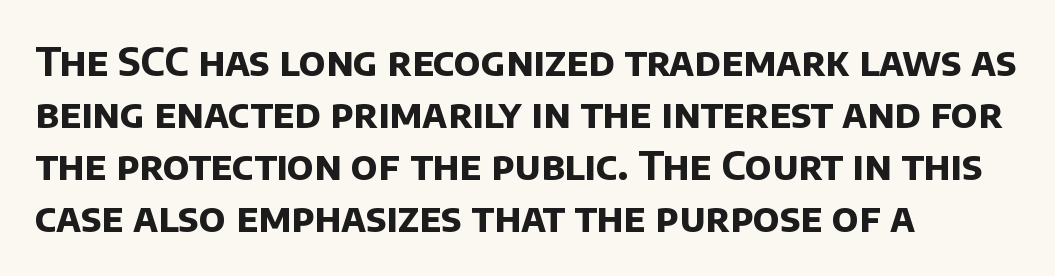
Each new line begins a customary step beneath the previous one. I'd call this a sans setting — the letters go barefoot. Left-aligned paragraph, ragged on the right. Typesetter's note: full bold, strokes at maximum text heaviness. Letter spacing: default.
